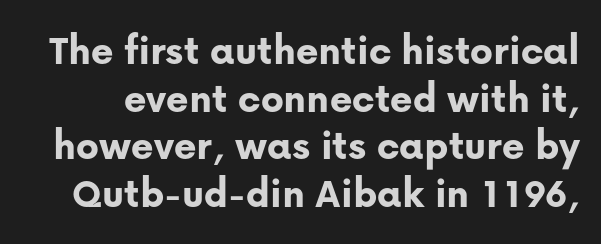
Q: Is the text bold? A: Yes.
Q: Is the text italic (slanted)? A: No, it is upright.
Q: Is the typeface a serif or a sans-serif typeface? A: Sans-serif.
Q: Is the text underlined? A: No.
Q: Is the spacing between letters normal or unusually wide? A: Normal.
Q: Is the spacing between lines tight, normal or loose? A: Tight.
Q: Width (condensed, normal, or wide)? A: Normal.
Q: Stroke contrast? A: Low.
Q: x-height? A: Medium.
Q: Monospaced? A: No.
